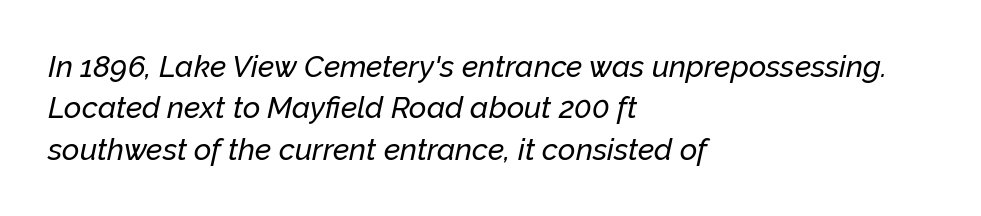
{"italic": "yes", "lean": "right", "slant_degrees": 12, "width": "normal", "stroke_contrast": "low", "x_height": "medium", "monospaced": "no", "underline": "no", "align": "left", "line_spacing": "normal", "line_spacing_ratio": 1.38, "letter_spacing": "normal", "letter_spacing_em": 0.0, "glyph_px": 30}
